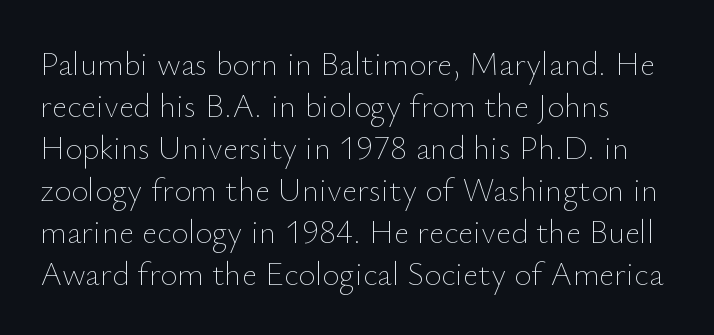
{"italic": "no", "bold": "no", "weight": "thin", "width": "normal", "stroke_contrast": "low", "x_height": "small", "monospaced": "no", "underline": "no", "align": "left", "line_spacing": "normal", "line_spacing_ratio": 1.27, "letter_spacing": "normal", "letter_spacing_em": 0.0, "glyph_px": 33}
